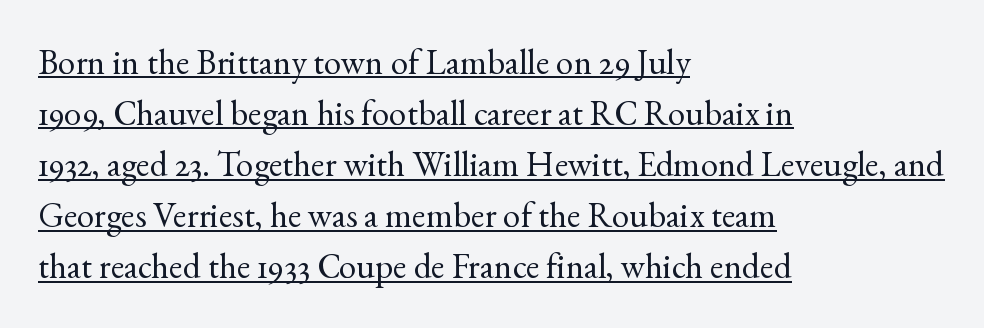
Q: Is the text bold? A: No.
Q: Is the text italic (slanted)? A: No, it is upright.
Q: Is the typeface a serif or a sans-serif typeface? A: Serif.
Q: Is the text underlined? A: Yes.
Q: How is the paragraph aligned? A: Left-aligned.
Q: Is the spacing between letters normal or unusually wide? A: Normal.
Q: Is the spacing between lines tight, normal or loose? A: Normal.
Q: Width (condensed, normal, or wide)? A: Normal.
Q: x-height? A: Small.
Q: Monospaced? A: No.
